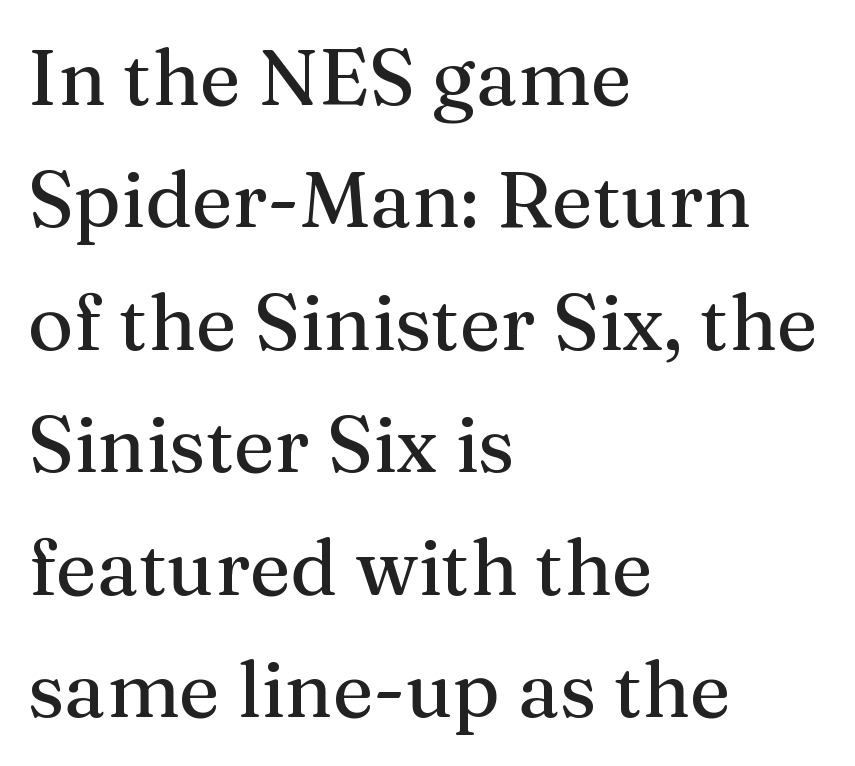
The image shows 78 px serif type, upright; set left-aligned, normal line spacing (1.57x), normal letter spacing, not underlined; medium stroke contrast and a medium x-height.
